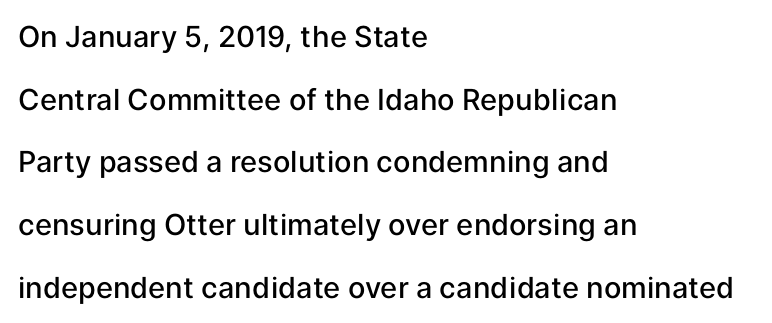
{"serif": "no", "italic": "no", "bold": "semi", "weight": "semibold", "width": "normal", "stroke_contrast": "low", "x_height": "medium", "monospaced": "no", "underline": "no", "align": "left", "line_spacing": "loose", "line_spacing_ratio": 2.16, "letter_spacing": "normal", "letter_spacing_em": 0.0, "glyph_px": 29}
